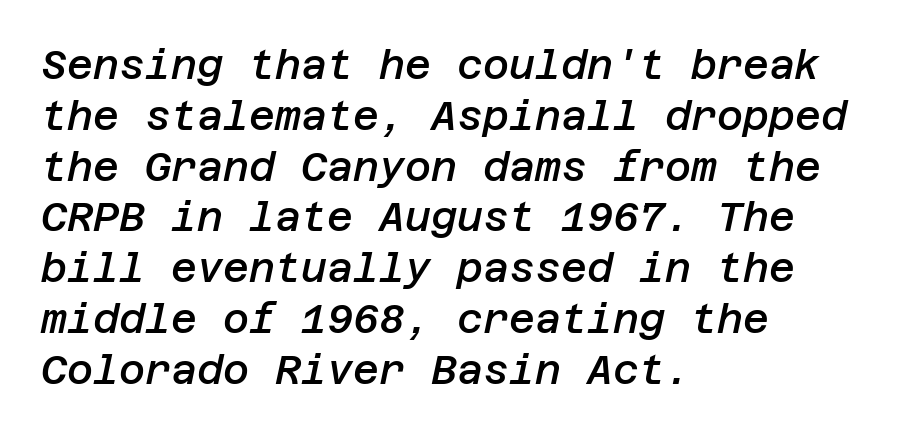
Type without underlining. The font is running at a semibold setting, under full bold. These lines were composed using italics. This sample keeps an unexceptional amount of space between lines.
